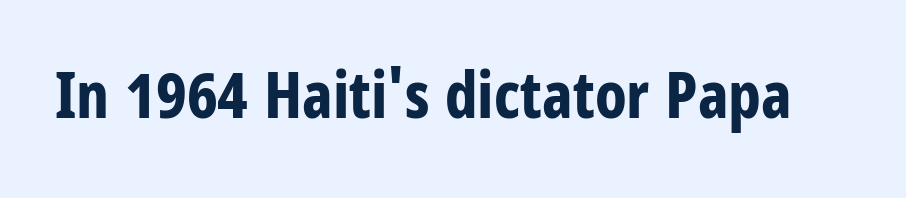
You can tell from the bare stems that sans-serif type was used. The face used here is proportionally spaced, like ordinary book or web type. Heavy-handed strokes throughout: this text is bold. Notice how the stems are strictly vertical — no italics here.
